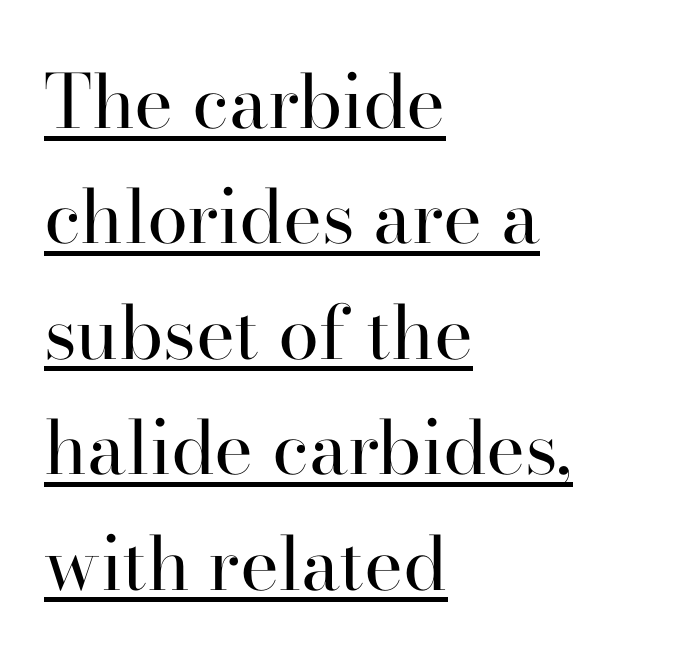
{"serif": "yes", "italic": "no", "bold": "no", "weight": "regular", "width": "normal", "stroke_contrast": "high", "x_height": "small", "monospaced": "no", "underline": "yes", "align": "left", "line_spacing": "normal", "line_spacing_ratio": 1.56, "letter_spacing": "normal", "letter_spacing_em": 0.0, "glyph_px": 74}
